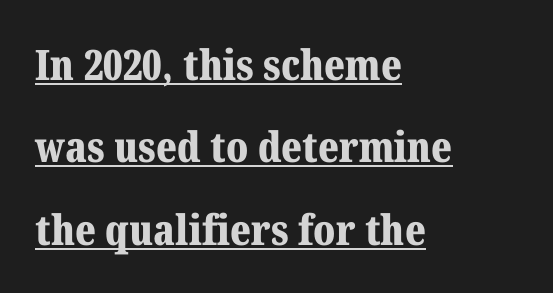
The letters stand straight up with perfectly vertical stems. In terms of letterspacing, this is plain default setting. Is this a sans? No — the strokes have serifs. These characters rest on top of a visible drawn line. Compared with a centered layout, this one pins lines to the left instead.
